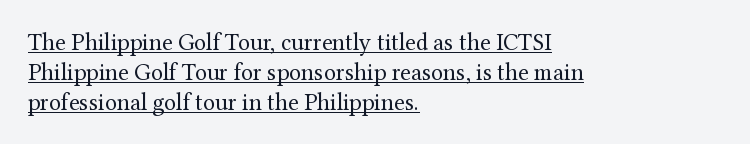
The image shows 24 px text type, upright; set left-aligned, normal line spacing (1.25x), normal letter spacing, underlined.
